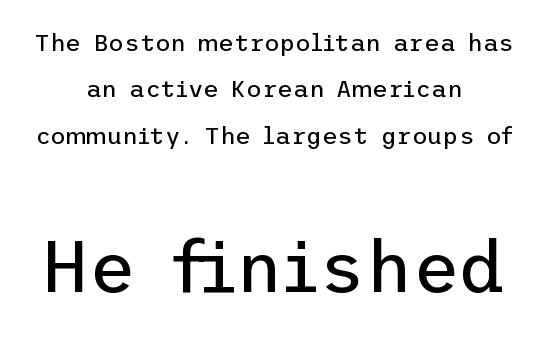
The image shows 72 px regular-weight sans-serif type, upright; set centered, loose line spacing (1.93x), normal letter spacing, not underlined; the second (bottom) block is 3.0x larger; low stroke contrast and a medium x-height.
